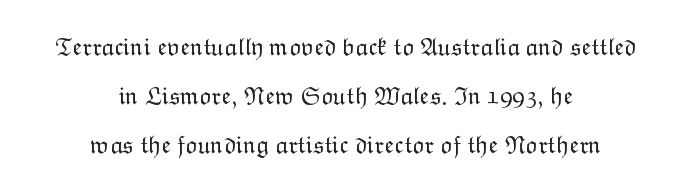
The image shows 25 px text type, upright; set centered, loose line spacing (1.97x), normal letter spacing, not underlined.
